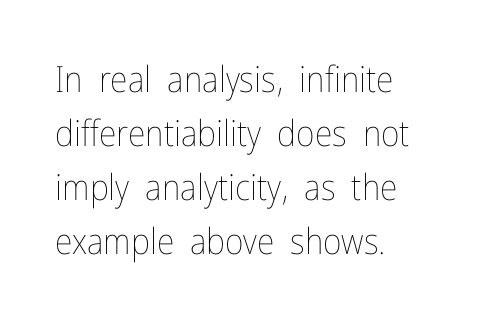
Q: Is the text bold? A: No.
Q: Is the text italic (slanted)? A: No, it is upright.
Q: Is the text underlined? A: No.
Q: How is the paragraph aligned? A: Left-aligned.
Q: Is the spacing between letters normal or unusually wide? A: Normal.
Q: Is the spacing between lines tight, normal or loose? A: Normal.
Q: Width (condensed, normal, or wide)? A: Condensed.
Q: Stroke contrast? A: Low.
Q: x-height? A: Medium.
Q: Monospaced? A: No.
